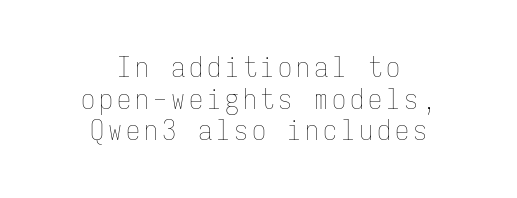
Q: Is the text bold? A: No.
Q: Is the text italic (slanted)? A: No, it is upright.
Q: Is the text underlined? A: No.
Q: How is the paragraph aligned? A: Centered.
Q: Is the spacing between lines tight, normal or loose? A: Tight.
Q: Width (condensed, normal, or wide)? A: Condensed.
Q: Stroke contrast? A: Low.
Q: x-height? A: Medium.
Q: Monospaced? A: Yes.
